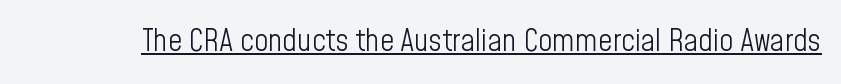
The letterforms sit shoulder to shoulder at normal distance. I'd call this a sans setting — the letters go barefoot. Every stem runs plumb, perpendicular to the baseline. Vertical stems look standard width or narrower in stroke. The glyphs are accompanied by a horizontal stroke just below them. This sample has the flowing, uneven cadence of proportional lettering.
